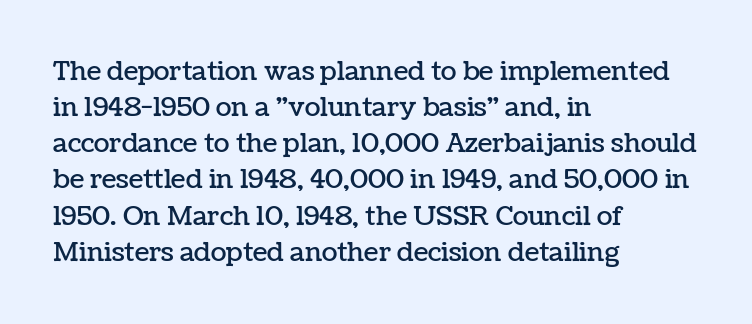
The image shows 26 px text type, upright; set left-aligned, normal line spacing (1.39x), normal letter spacing, not underlined.
